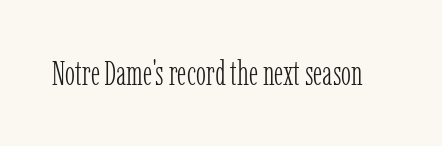
Letter spacing: default. Tall strokes in this sample are plumb rather than angled. In terms of letterform style, serifs are clearly present. No extra ink here — the face is not bold. Underline: absent. Note the varied advance widths — an 'i' is clearly narrower than an 'm'.
